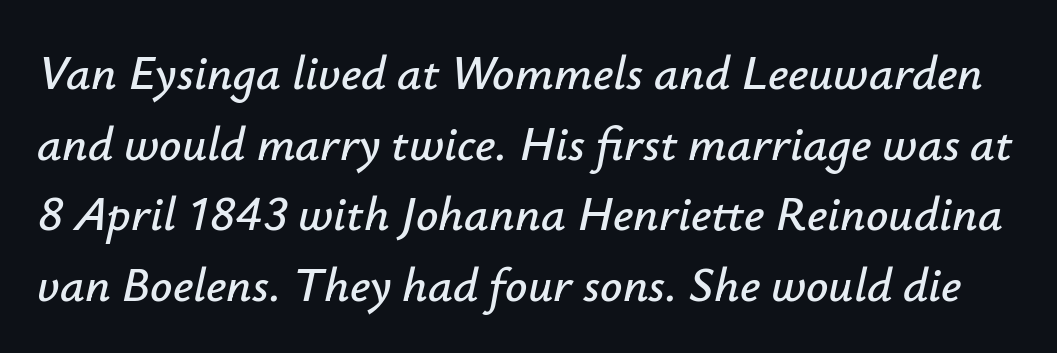
Q: Is the text italic (slanted)? A: Yes, it leans right by about 12 degrees.
Q: Is the text underlined? A: No.
Q: Is the spacing between letters normal or unusually wide? A: Normal.
Q: Is the spacing between lines tight, normal or loose? A: Normal.
Q: Width (condensed, normal, or wide)? A: Normal.
Q: Stroke contrast? A: Low.
Q: x-height? A: Small.
Q: Monospaced? A: No.
